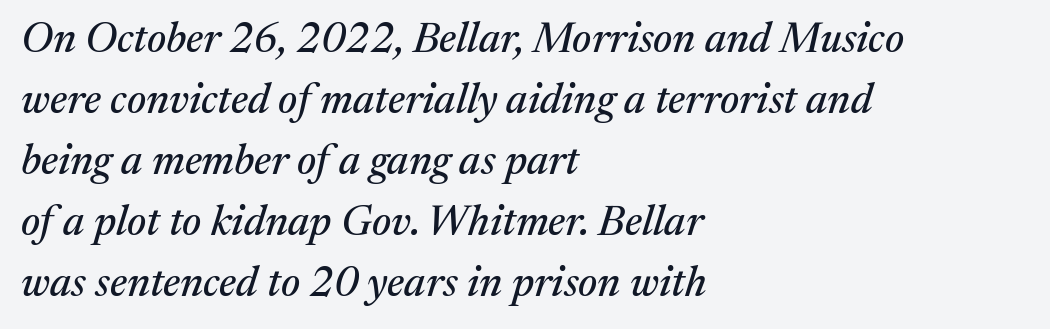
Q: Is the text italic (slanted)? A: Yes, it leans right by about 17 degrees.
Q: Is the typeface a serif or a sans-serif typeface? A: Serif.
Q: Is the text underlined? A: No.
Q: How is the paragraph aligned? A: Left-aligned.
Q: Is the spacing between letters normal or unusually wide? A: Normal.
Q: Is the spacing between lines tight, normal or loose? A: Normal.
Q: Width (condensed, normal, or wide)? A: Normal.
Q: Stroke contrast? A: Medium.
Q: x-height? A: Medium.
Q: Monospaced? A: No.
